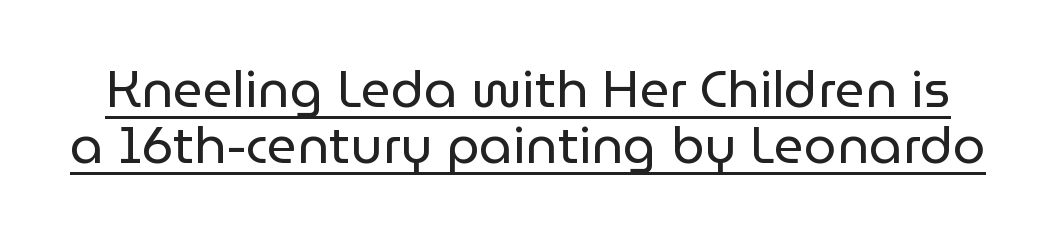
Q: Is the text bold? A: No.
Q: Is the text italic (slanted)? A: No, it is upright.
Q: Is the typeface a serif or a sans-serif typeface? A: Sans-serif.
Q: Is the text underlined? A: Yes.
Q: Is the spacing between letters normal or unusually wide? A: Normal.
Q: Is the spacing between lines tight, normal or loose? A: Tight.
Q: Width (condensed, normal, or wide)? A: Normal.
Q: Stroke contrast? A: Low.
Q: x-height? A: Medium.
Q: Monospaced? A: No.
